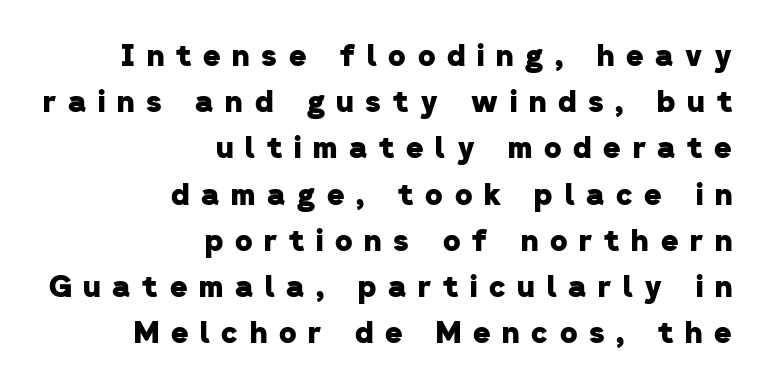
Q: Is the text bold? A: Yes.
Q: Is the typeface a serif or a sans-serif typeface? A: Sans-serif.
Q: Is the text underlined? A: No.
Q: How is the paragraph aligned? A: Right-aligned.
Q: Is the spacing between letters normal or unusually wide? A: Unusually wide.
Q: Is the spacing between lines tight, normal or loose? A: Normal.
Q: Width (condensed, normal, or wide)? A: Normal.
Q: Stroke contrast? A: Low.
Q: x-height? A: Medium.
Q: Monospaced? A: No.
